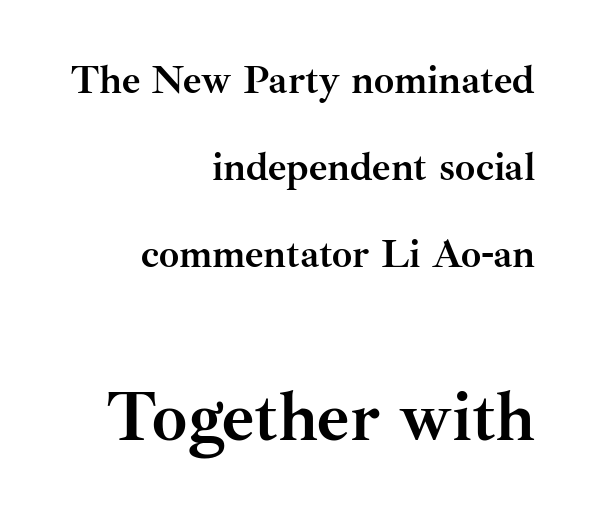
{"serif": "yes", "italic": "no", "bold": "yes", "weight": "semibold", "width": "normal", "stroke_contrast": "medium", "x_height": "small", "monospaced": "no", "underline": "no", "align": "right", "line_spacing": "loose", "line_spacing_ratio": 2.18, "letter_spacing": "normal", "letter_spacing_em": 0.0, "larger_block": "second", "size_ratio": 1.75, "glyph_px": 70}
